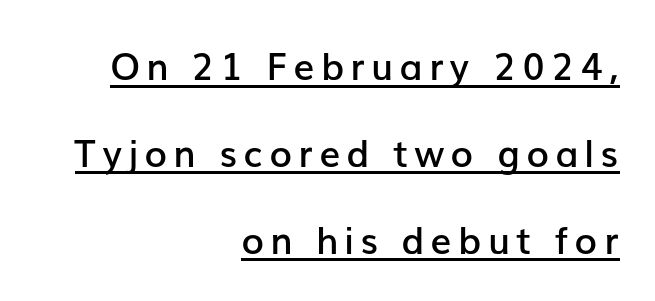
Q: Is the text bold? A: Semi-bold.
Q: Is the text italic (slanted)? A: No, it is upright.
Q: Is the typeface a serif or a sans-serif typeface? A: Sans-serif.
Q: Is the text underlined? A: Yes.
Q: How is the paragraph aligned? A: Right-aligned.
Q: Is the spacing between lines tight, normal or loose? A: Loose.
Q: Width (condensed, normal, or wide)? A: Normal.
Q: Stroke contrast? A: Low.
Q: x-height? A: Medium.
Q: Monospaced? A: No.
